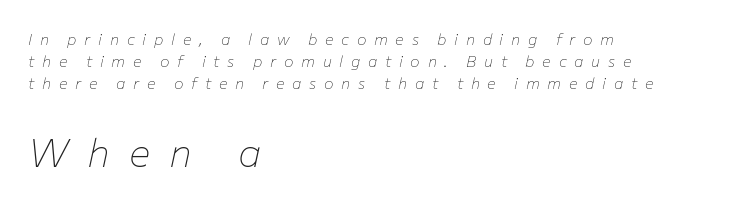
{"italic": "yes", "lean": "right", "slant_degrees": 12, "bold": "no", "weight": "thin", "width": "normal", "stroke_contrast": "low", "x_height": "medium", "monospaced": "no", "underline": "no", "align": "left", "line_spacing": "normal", "line_spacing_ratio": 1.38, "letter_spacing": "wide", "letter_spacing_em": 0.48, "larger_block": "second", "size_ratio": 2.5, "glyph_px": 40}
